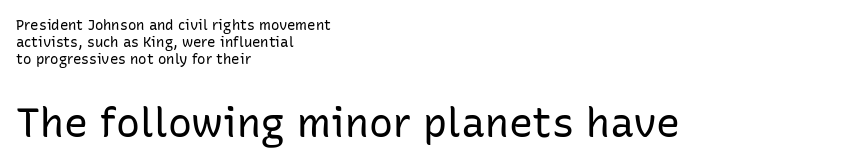
Q: Is the text bold? A: No.
Q: Is the text italic (slanted)? A: No, it is upright.
Q: Is the typeface a serif or a sans-serif typeface? A: Sans-serif.
Q: Is the text underlined? A: No.
Q: How is the paragraph aligned? A: Left-aligned.
Q: Is the spacing between letters normal or unusually wide? A: Normal.
Q: Which block of text is set in a larger size, the first (top) or the second (bottom)? A: The second (bottom) one.
Q: Width (condensed, normal, or wide)? A: Normal.
Q: Stroke contrast? A: Low.
Q: x-height? A: Medium.
Q: Monospaced? A: No.
